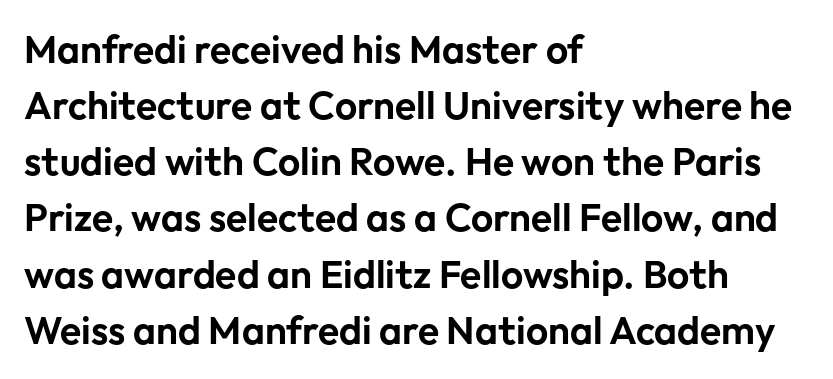
Serifs: no, the terminals of the letterforms are clean. When letters stand straight like this, we call the style roman or upright. One glance says typical: line gaps are just what's usual. If you drew a ruler down the left edge, every line would touch it. Words appear dense and cohesive because spacing is normal.
